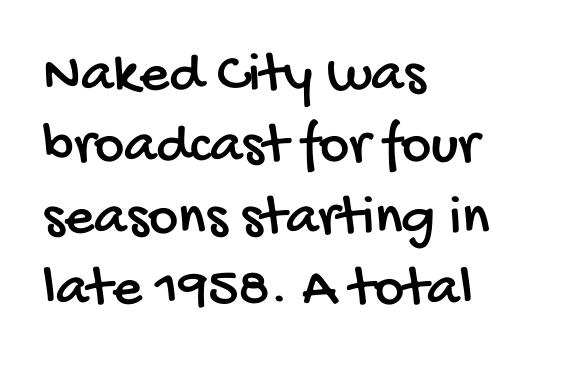
Q: Is the typeface a serif or a sans-serif typeface? A: Sans-serif.
Q: Is the text underlined? A: No.
Q: How is the paragraph aligned? A: Left-aligned.
Q: Is the spacing between letters normal or unusually wide? A: Normal.
Q: Width (condensed, normal, or wide)? A: Condensed.
Q: Stroke contrast? A: Low.
Q: x-height? A: Large.
Q: Monospaced? A: No.
